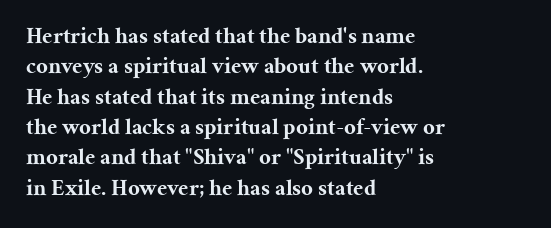
The image shows 23 px bold type, upright; set left-aligned, normal line spacing (1.32x), normal letter spacing, not underlined.
